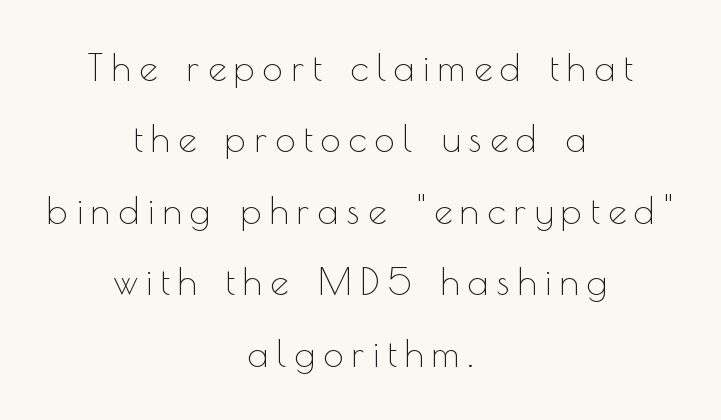
{"serif": "no", "italic": "no", "bold": "no", "weight": "thin", "width": "normal", "x_height": "small", "monospaced": "no", "underline": "no", "align": "center", "line_spacing": "loose", "line_spacing_ratio": 1.93, "letter_spacing": "wide", "letter_spacing_em": 0.22, "glyph_px": 37}
